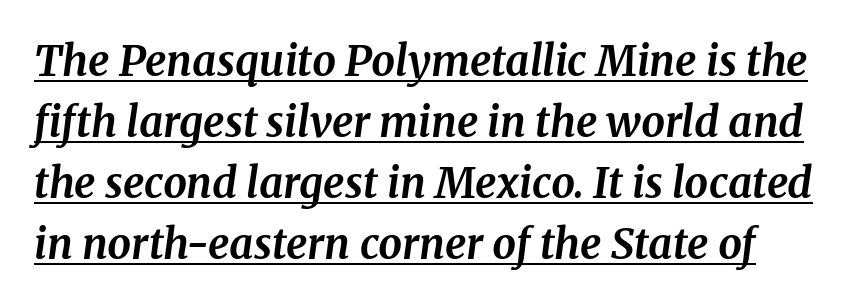
The image shows 42 px bold serif type, italic (leaning right); set normal line spacing (1.45x), normal letter spacing, underlined; medium stroke contrast and a medium x-height.
